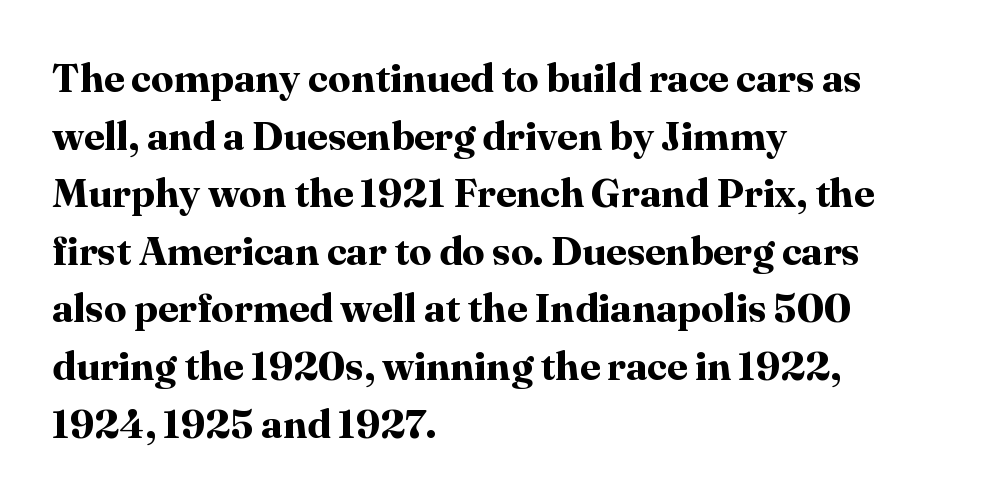
Q: Is the text bold? A: Yes.
Q: Is the text italic (slanted)? A: No, it is upright.
Q: Is the typeface a serif or a sans-serif typeface? A: Serif.
Q: Is the text underlined? A: No.
Q: How is the paragraph aligned? A: Left-aligned.
Q: Is the spacing between letters normal or unusually wide? A: Normal.
Q: Is the spacing between lines tight, normal or loose? A: Normal.
Q: Width (condensed, normal, or wide)? A: Normal.
Q: Stroke contrast? A: High.
Q: x-height? A: Medium.
Q: Monospaced? A: No.
